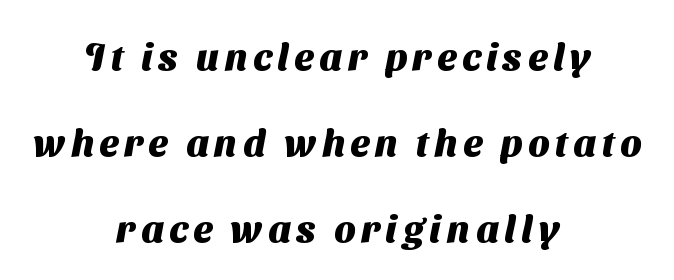
The image shows 38 px heavy sans-serif type; set centered, loose line spacing (2.26x), not underlined; medium stroke contrast and a medium x-height.
